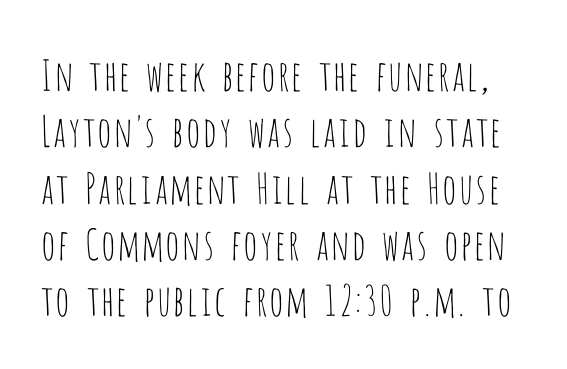
Q: Is the text bold? A: No.
Q: Is the text italic (slanted)? A: No, it is upright.
Q: Is the typeface a serif or a sans-serif typeface? A: Sans-serif.
Q: Is the text underlined? A: No.
Q: Is the spacing between letters normal or unusually wide? A: Normal.
Q: Is the spacing between lines tight, normal or loose? A: Normal.
Q: Width (condensed, normal, or wide)? A: Condensed.
Q: Stroke contrast? A: Low.
Q: x-height? A: Large.
Q: Monospaced? A: No.
